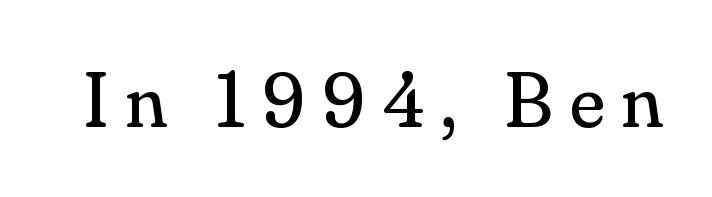
{"serif": "yes", "italic": "no", "bold": "no", "weight": "regular", "width": "normal", "stroke_contrast": "medium", "x_height": "small", "monospaced": "no", "underline": "no", "letter_spacing": "wide", "letter_spacing_em": 0.22, "glyph_px": 79}
